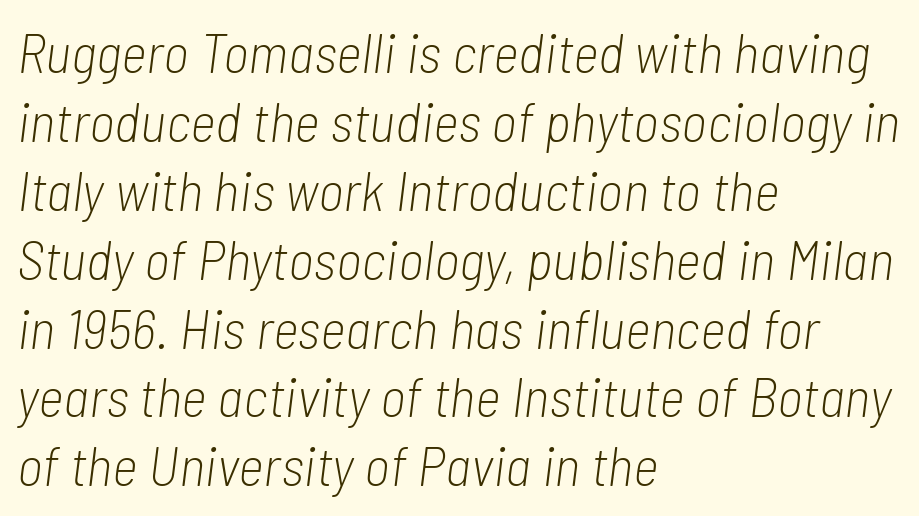
Weight: regular or lighter. Nobody drew a line under any word here. This sample uses an oblique cut, with every glyph tilted off the vertical. Spacing verdict: proportional, widths tailored to each character.
